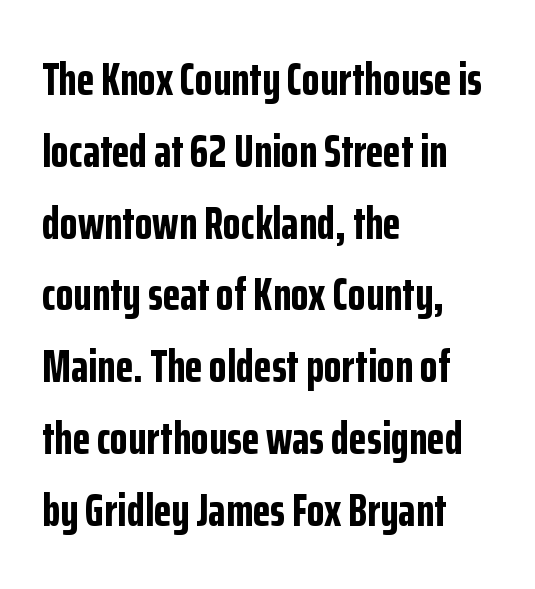
Looks like regular typesetting: each glyph gets only the width it needs. Each letter's strokes conclude bluntly, with no projecting serifs. Leftover space on each line is placed entirely after the last word. It's the straight-up-and-down kind of type.
